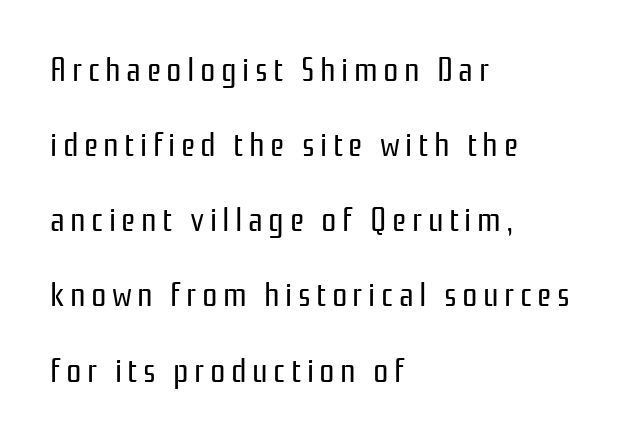
{"serif": "no", "italic": "no", "bold": "no", "weight": "regular", "width": "condensed", "stroke_contrast": "low", "x_height": "medium", "monospaced": "no", "underline": "no", "align": "left", "line_spacing": "loose", "line_spacing_ratio": 2.21, "glyph_px": 34}
